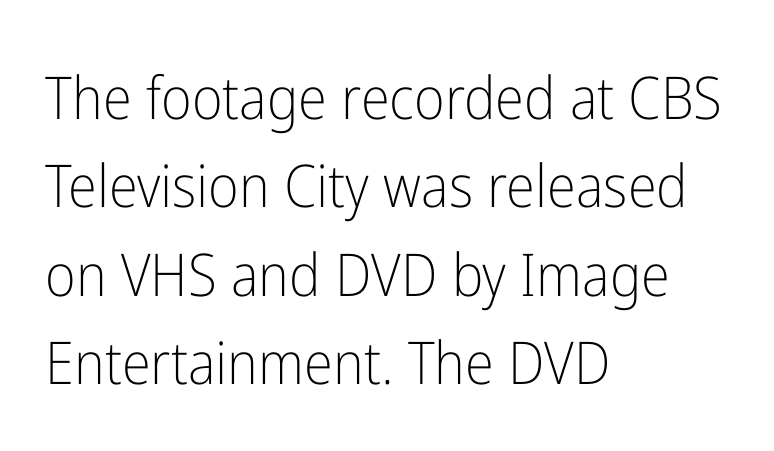
{"serif": "no", "italic": "no", "bold": "no", "weight": "light", "width": "condensed", "stroke_contrast": "low", "x_height": "medium", "monospaced": "no", "underline": "no", "align": "left", "line_spacing": "normal", "line_spacing_ratio": 1.5, "letter_spacing": "normal", "letter_spacing_em": 0.0, "glyph_px": 59}
